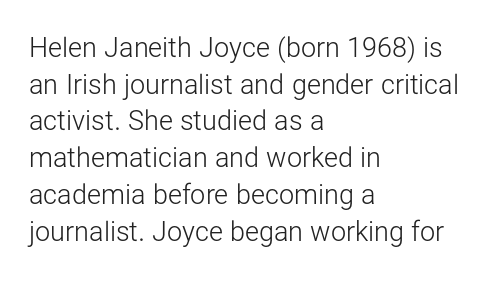
Q: Is the text bold? A: No.
Q: Is the text italic (slanted)? A: No, it is upright.
Q: Is the text underlined? A: No.
Q: How is the paragraph aligned? A: Left-aligned.
Q: Is the spacing between letters normal or unusually wide? A: Normal.
Q: Is the spacing between lines tight, normal or loose? A: Normal.
